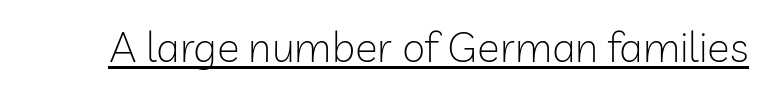
If you drew a line through each stem, it would be perfectly vertical. Decoration check: the copy is underlined. Looks like regular typesetting: each glyph gets only the width it needs. Is this a heavy cut? Hardly; it is regular or lighter.
